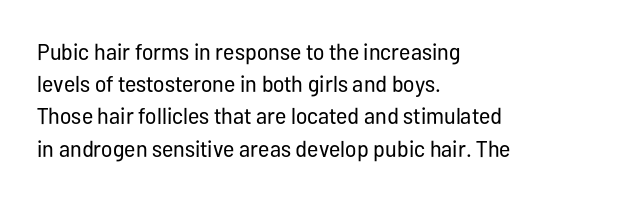
{"italic": "no", "bold": "no", "underline": "no", "align": "left", "line_spacing": "normal", "line_spacing_ratio": 1.4, "letter_spacing": "normal", "letter_spacing_em": 0.0, "glyph_px": 23}
